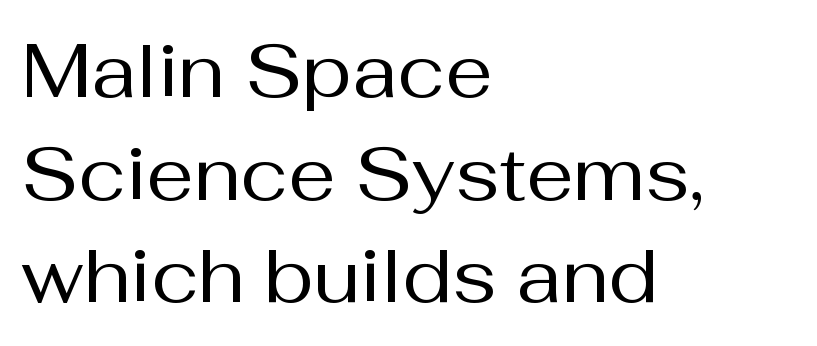
Q: Is the text bold? A: No.
Q: Is the text italic (slanted)? A: No, it is upright.
Q: Is the typeface a serif or a sans-serif typeface? A: Sans-serif.
Q: Is the text underlined? A: No.
Q: How is the paragraph aligned? A: Left-aligned.
Q: Is the spacing between letters normal or unusually wide? A: Normal.
Q: Is the spacing between lines tight, normal or loose? A: Normal.
Q: Width (condensed, normal, or wide)? A: Normal.
Q: Stroke contrast? A: Medium.
Q: x-height? A: Medium.
Q: Monospaced? A: No.
